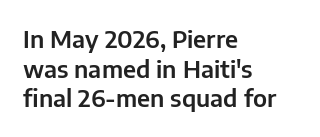
Q: Is the text italic (slanted)? A: No, it is upright.
Q: Is the text underlined? A: No.
Q: How is the paragraph aligned? A: Left-aligned.
Q: Is the spacing between letters normal or unusually wide? A: Normal.
